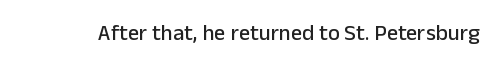
Tall strokes in this sample are plumb rather than angled. Short note: letters normally spaced. Lines of text with bare space underneath.
